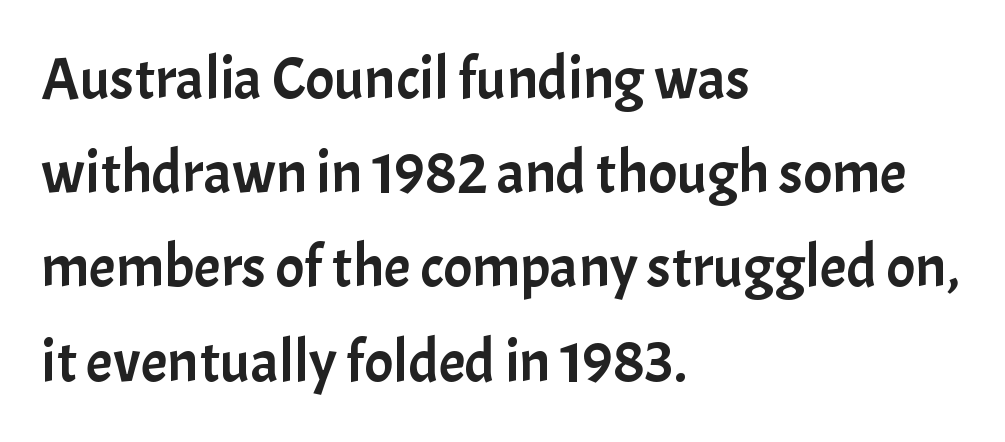
Each letter keeps its own natural width here, so spacing adapts to shape. Each row of text sits above clean, open space. The axis of the letterforms is exactly vertical. Tracking value appears to be zero — textbook default spacing.
